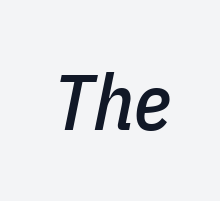
Q: Is the text italic (slanted)? A: Yes, it leans right by about 11 degrees.
Q: Is the text underlined? A: No.
Q: Is the spacing between letters normal or unusually wide? A: Normal.
Q: Width (condensed, normal, or wide)? A: Condensed.
Q: Stroke contrast? A: Low.
Q: x-height? A: Medium.
Q: Monospaced? A: No.
